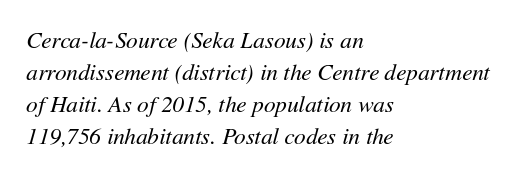
Q: Is the text bold? A: No.
Q: Is the text italic (slanted)? A: Yes, it leans right by about 11 degrees.
Q: Is the text underlined? A: No.
Q: How is the paragraph aligned? A: Left-aligned.
Q: Is the spacing between letters normal or unusually wide? A: Normal.
Q: Is the spacing between lines tight, normal or loose? A: Normal.
